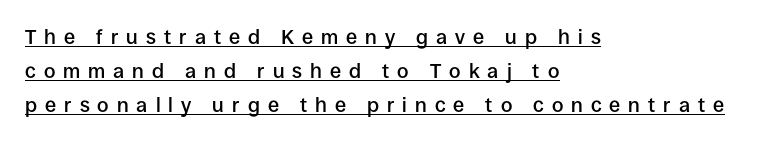
Q: Is the text bold? A: Semi-bold.
Q: Is the text italic (slanted)? A: No, it is upright.
Q: Is the text underlined? A: Yes.
Q: How is the paragraph aligned? A: Left-aligned.
Q: Is the spacing between letters normal or unusually wide? A: Unusually wide.
Q: Is the spacing between lines tight, normal or loose? A: Normal.
